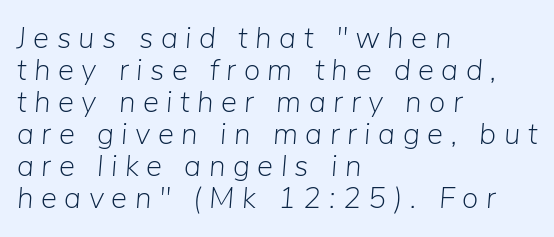
Is the block centered? No — it sits flush against the left margin. Descender tails drop into unmarked territory. On a weight scale, this lands at 450 or below. Whoever set this chose condensed vertical rhythm over breathing room. Substantial extra tracking has been applied to these lines.
